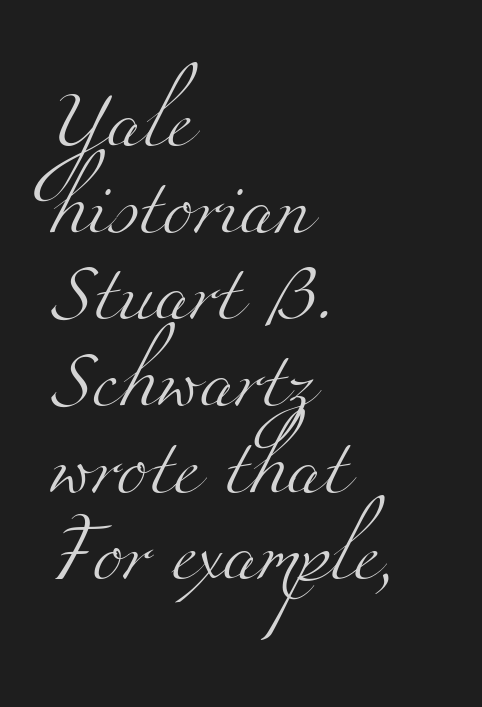
{"bold": "no", "weight": "light", "width": "wide", "stroke_contrast": "medium", "x_height": "small", "monospaced": "no", "underline": "no", "align": "left", "line_spacing": "normal", "line_spacing_ratio": 1.52, "letter_spacing": "normal", "letter_spacing_em": 0.0, "glyph_px": 57}
